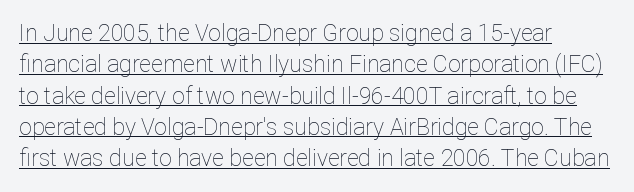
The image shows 23 px text type, upright; set left-aligned, normal line spacing (1.36x), normal letter spacing, underlined.
